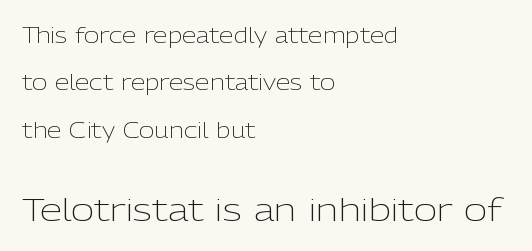
The image shows 32 px light sans-serif type, upright; set left-aligned, loose line spacing (2.26x), normal letter spacing, not underlined; the second (bottom) block is 1.52x larger; low stroke contrast and a medium x-height.
